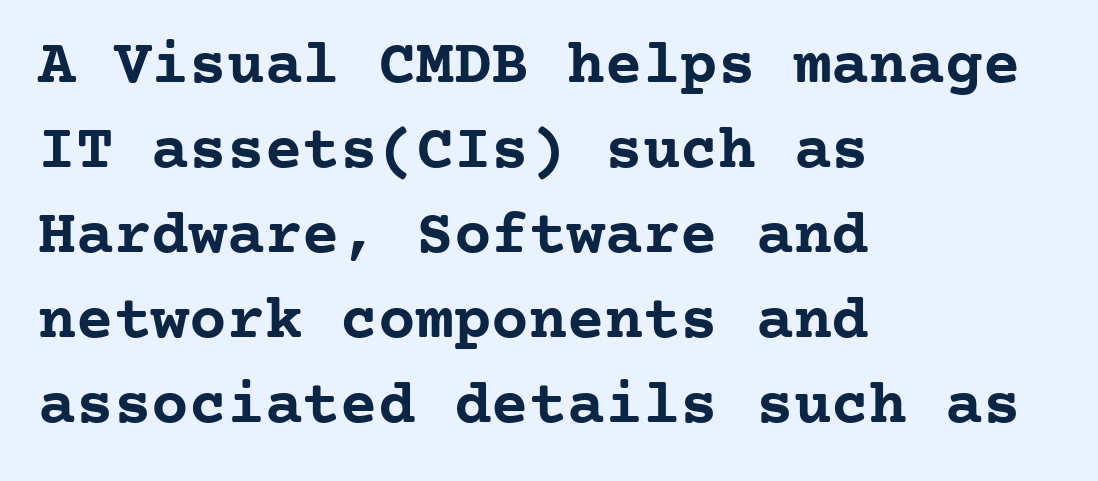
{"serif": "yes", "italic": "no", "bold": "yes", "weight": "semibold", "width": "normal", "stroke_contrast": "low", "x_height": "medium", "monospaced": "yes", "underline": "no", "align": "left", "line_spacing": "normal", "line_spacing_ratio": 1.35, "letter_spacing": "normal", "letter_spacing_em": 0.0, "glyph_px": 63}
